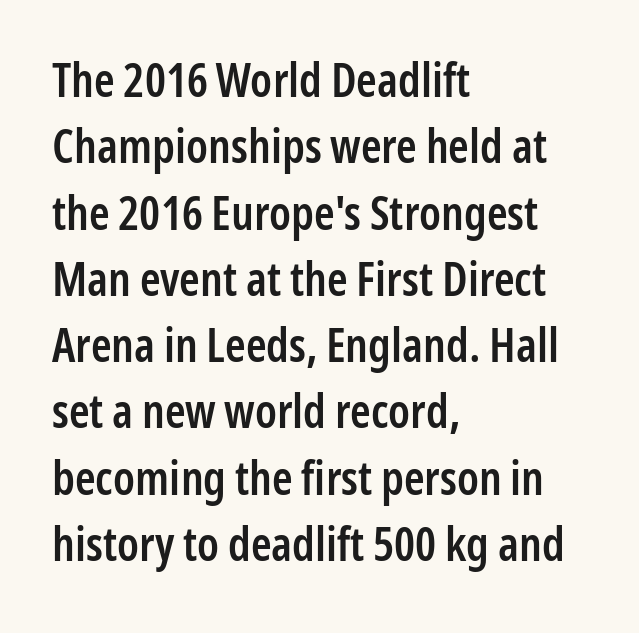
{"serif": "no", "italic": "no", "bold": "semi", "weight": "semibold", "width": "condensed", "stroke_contrast": "low", "x_height": "medium", "monospaced": "no", "underline": "no", "align": "left", "line_spacing": "normal", "line_spacing_ratio": 1.41, "letter_spacing": "normal", "letter_spacing_em": 0.0, "glyph_px": 47}
